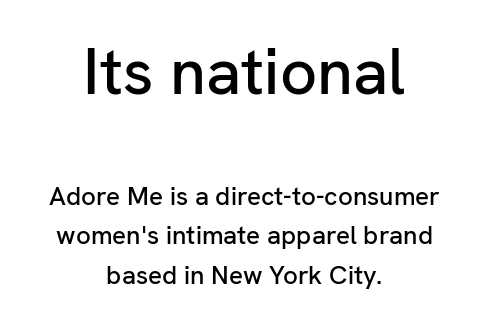
Q: Is the text italic (slanted)? A: No, it is upright.
Q: Is the typeface a serif or a sans-serif typeface? A: Sans-serif.
Q: Is the text underlined? A: No.
Q: How is the paragraph aligned? A: Centered.
Q: Is the spacing between letters normal or unusually wide? A: Normal.
Q: Is the spacing between lines tight, normal or loose? A: Normal.
Q: Which block of text is set in a larger size, the first (top) or the second (bottom)? A: The first (top) one.
Q: Width (condensed, normal, or wide)? A: Normal.
Q: Stroke contrast? A: Low.
Q: x-height? A: Medium.
Q: Monospaced? A: No.
